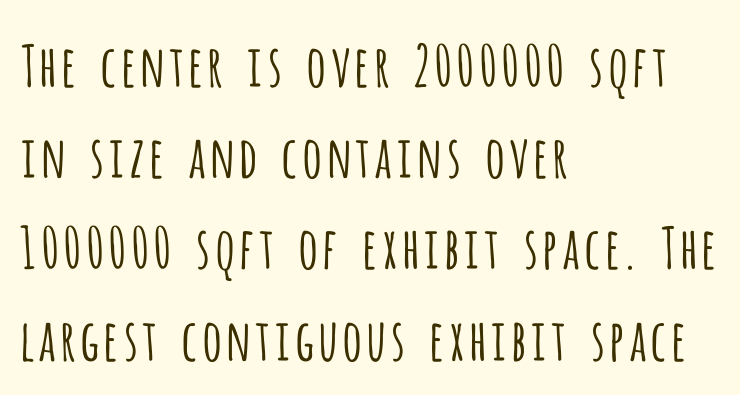
{"serif": "no", "italic": "no", "bold": "no", "weight": "light", "width": "condensed", "stroke_contrast": "low", "x_height": "large", "monospaced": "no", "underline": "no", "align": "left", "line_spacing": "normal", "line_spacing_ratio": 1.6, "letter_spacing": "normal", "letter_spacing_em": 0.0, "glyph_px": 57}
